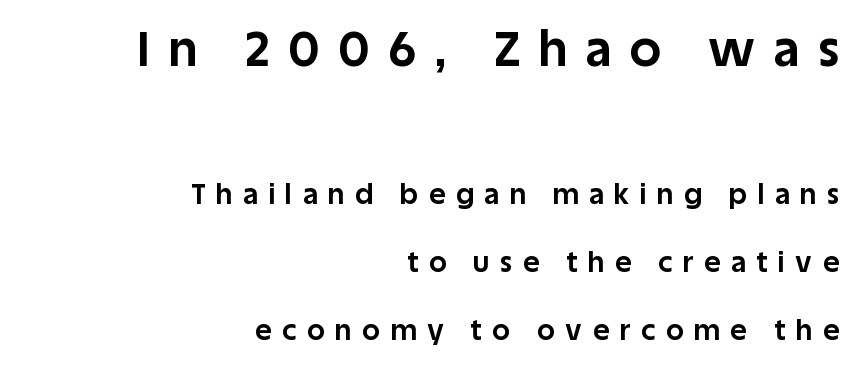
The image shows 49 px bold sans-serif type, upright; set right-aligned, loose line spacing (2.43x), unusually wide letter spacing (+0.38 em), not underlined; the first (top) block is 1.75x larger; low stroke contrast and a large x-height.
